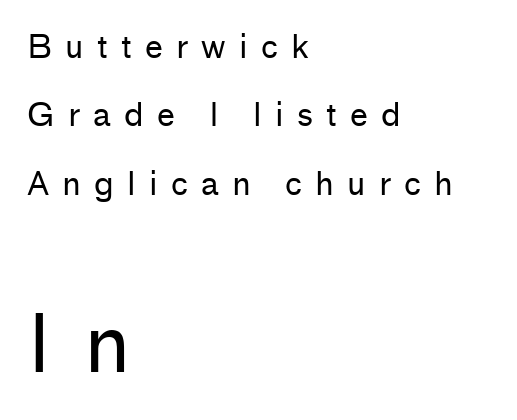
The image shows 79 px regular-weight sans-serif type, upright; set left-aligned, loose line spacing (2.14x), unusually wide letter spacing (+0.41 em), not underlined; the second (bottom) block is 2.47x larger; low stroke contrast and a medium x-height.
